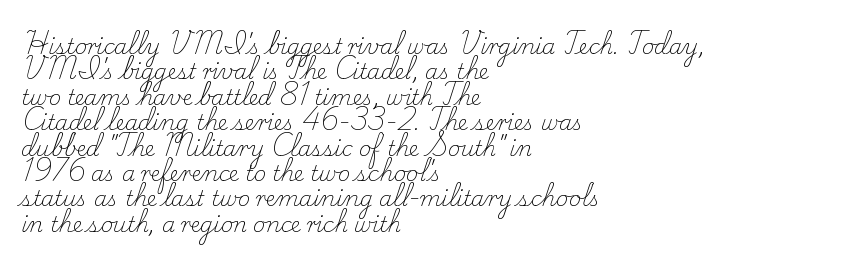
{"bold": "no", "underline": "no", "align": "left", "line_spacing_ratio": 1.21, "letter_spacing": "normal", "letter_spacing_em": 0.0, "glyph_px": 21}
